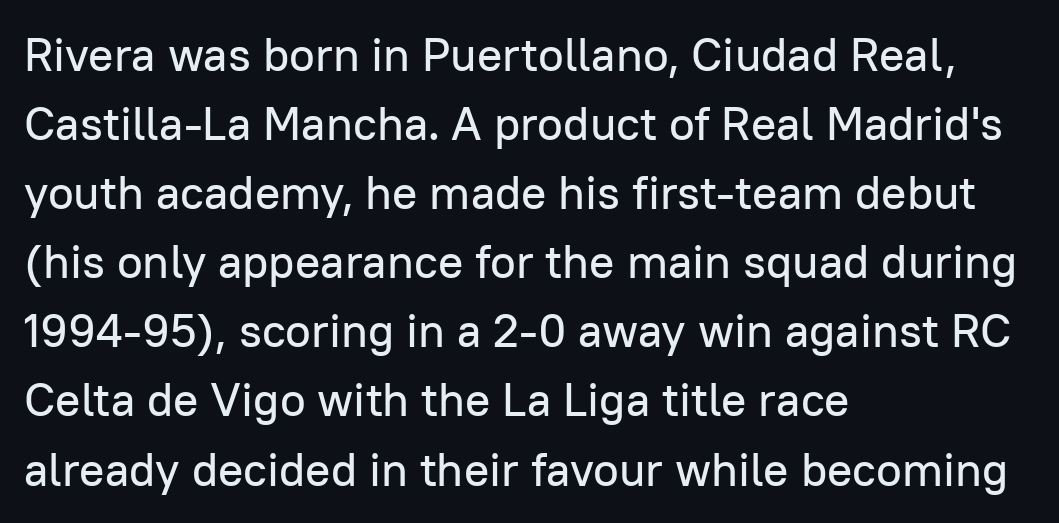
{"serif": "no", "italic": "no", "width": "normal", "stroke_contrast": "low", "x_height": "medium", "monospaced": "no", "underline": "no", "align": "left", "line_spacing": "normal", "line_spacing_ratio": 1.47, "letter_spacing": "normal", "letter_spacing_em": 0.0, "glyph_px": 47}
